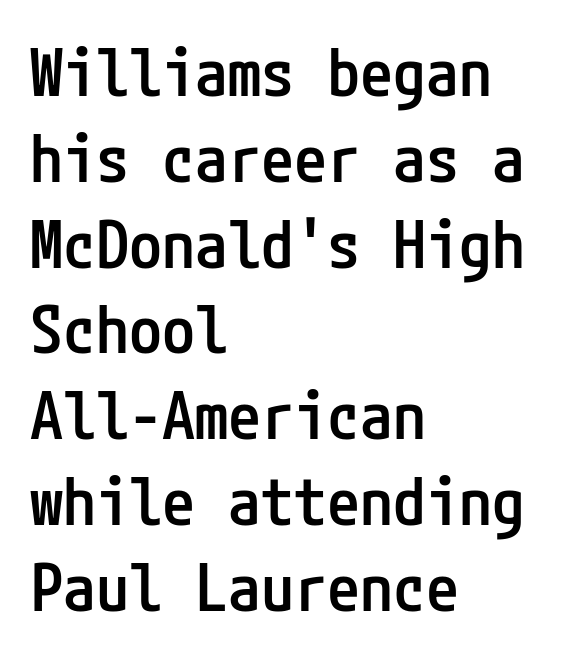
{"serif": "no", "italic": "no", "bold": "semi", "weight": "semibold", "width": "condensed", "stroke_contrast": "low", "x_height": "medium", "underline": "no", "align": "left", "line_spacing": "normal", "line_spacing_ratio": 1.3, "letter_spacing": "normal", "letter_spacing_em": 0.0, "glyph_px": 66}
